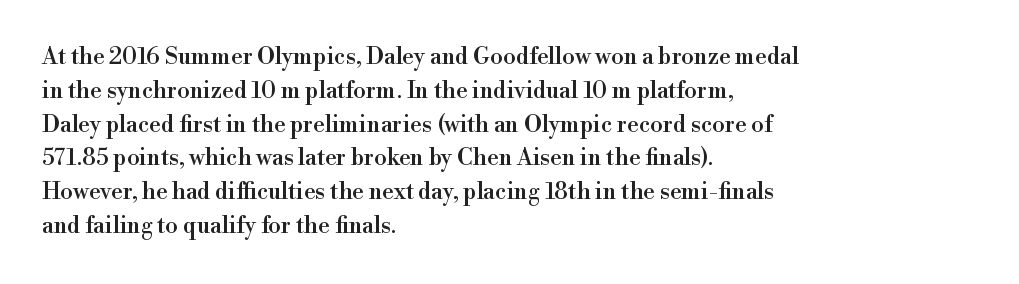
{"italic": "no", "underline": "no", "align": "left", "line_spacing": "normal", "line_spacing_ratio": 1.47, "letter_spacing": "normal", "letter_spacing_em": 0.0, "glyph_px": 23}
